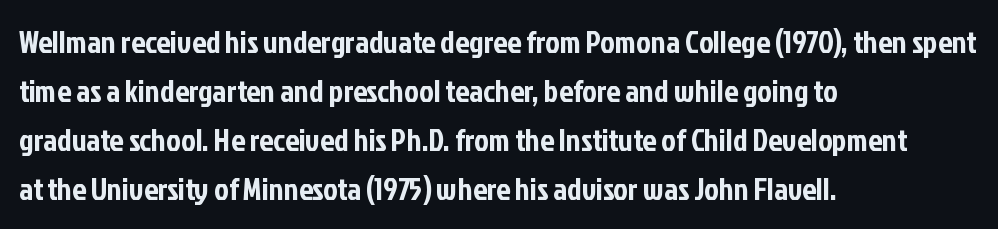
Q: Is the text italic (slanted)? A: No, it is upright.
Q: Is the typeface a serif or a sans-serif typeface? A: Sans-serif.
Q: Is the text underlined? A: No.
Q: How is the paragraph aligned? A: Left-aligned.
Q: Is the spacing between letters normal or unusually wide? A: Normal.
Q: Is the spacing between lines tight, normal or loose? A: Normal.
Q: Width (condensed, normal, or wide)? A: Condensed.
Q: Stroke contrast? A: Low.
Q: x-height? A: Medium.
Q: Monospaced? A: No.
